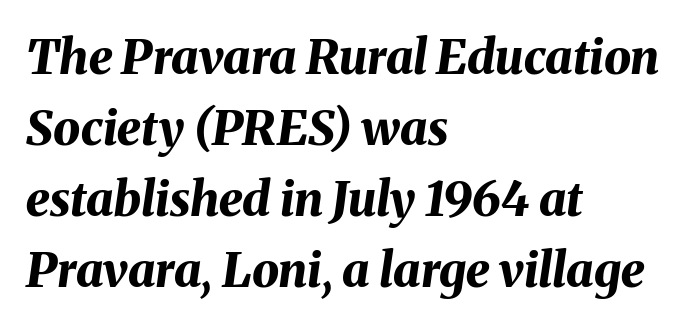
Q: Is the text bold? A: Yes.
Q: Is the text italic (slanted)? A: Yes, it leans right by about 8 degrees.
Q: Is the text underlined? A: No.
Q: How is the paragraph aligned? A: Left-aligned.
Q: Is the spacing between letters normal or unusually wide? A: Normal.
Q: Is the spacing between lines tight, normal or loose? A: Normal.
Q: Width (condensed, normal, or wide)? A: Normal.
Q: Stroke contrast? A: Medium.
Q: x-height? A: Medium.
Q: Monospaced? A: No.
